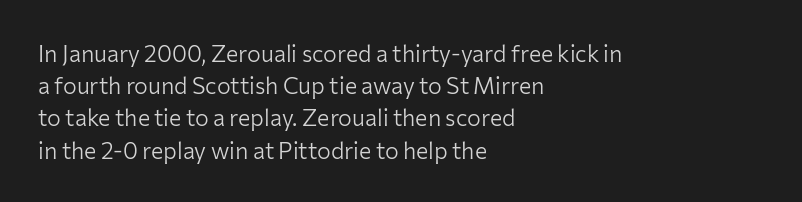
Regarding leading, the lines here are spaced in the standard way. The setting favours the left margin, as ordinary paragraphs usually do. The typeface has the unassuming heft of standard copy or less. The tracking reads as untouched default to a designer's eye. Type without underlining. Vertical strokes here are truly vertical.
